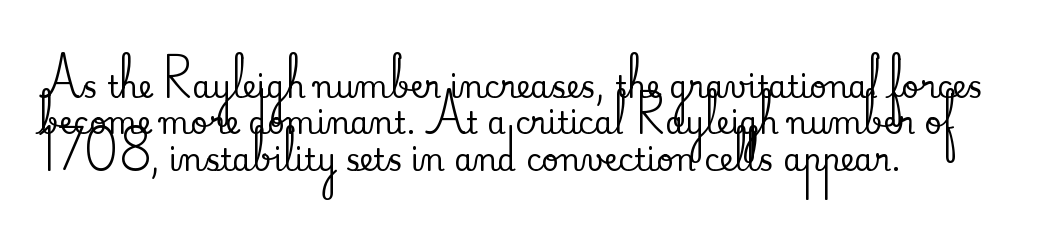
If you drew a ruler down the left edge, every line would touch it. Descender tails drop into unmarked territory. Does the lettering tilt? It doesn't — this is upright. The passage shown is typed in a proportional face where columns would drift.
